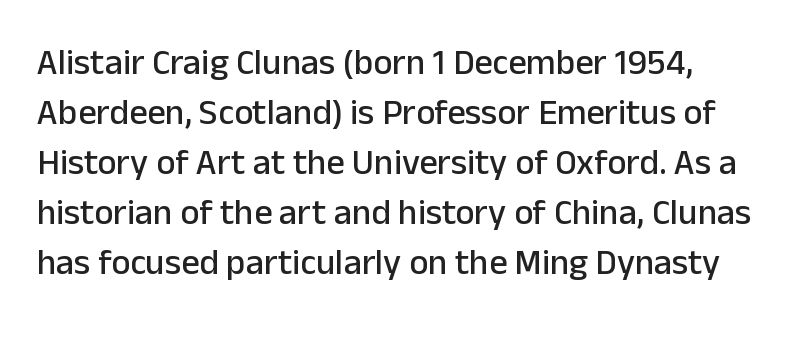
The image shows 36 px sans-serif type, upright; set left-aligned, normal line spacing (1.39x), normal letter spacing, not underlined; low stroke contrast and a medium x-height.
